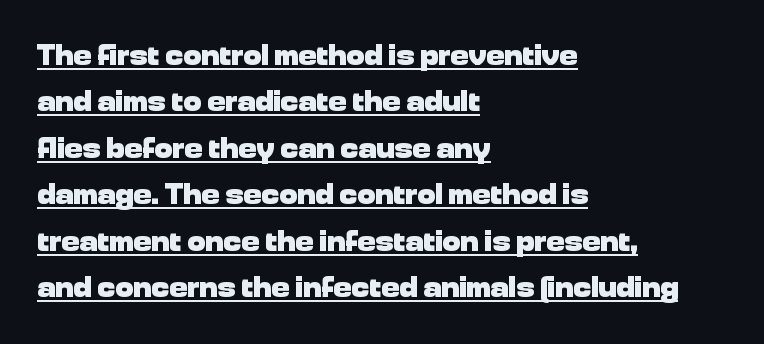
The image shows 30 px heavy sans-serif type, upright; set left-aligned, normal line spacing (1.55x), normal letter spacing, underlined; low stroke contrast and a medium x-height.
